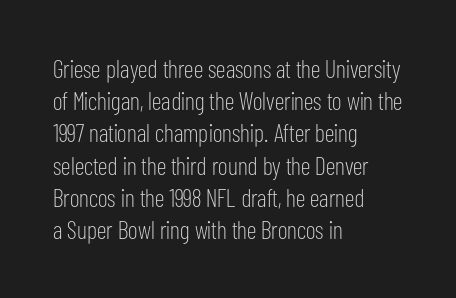
These lines keep a tight, regular rhythm from letter to letter. This sample is left-justified, so line endings fall wherever the words run out. The space between consecutive lines is moderate. Do the letters lean? They stand straight. The passage shown is not underscored anywhere. Stems and bowls with no extra thickness — not bold.
